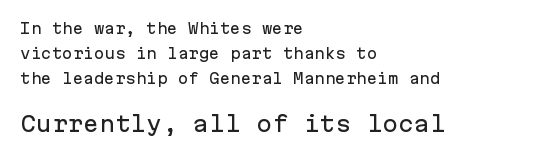
{"italic": "no", "underline": "no", "align": "left", "line_spacing_ratio": 1.77, "letter_spacing": "normal", "letter_spacing_em": 0.0, "larger_block": "second", "size_ratio": 1.5, "glyph_px": 21}
